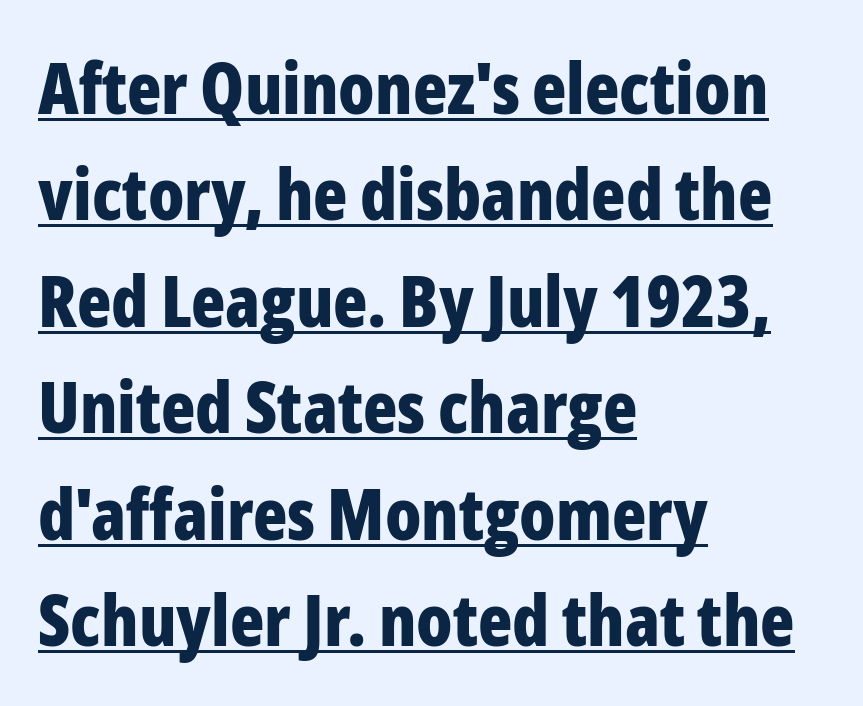
{"serif": "no", "italic": "no", "bold": "yes", "weight": "bold", "width": "condensed", "stroke_contrast": "low", "x_height": "medium", "monospaced": "no", "underline": "yes", "align": "left", "line_spacing": "normal", "line_spacing_ratio": 1.5, "letter_spacing": "normal", "letter_spacing_em": 0.0, "glyph_px": 71}
